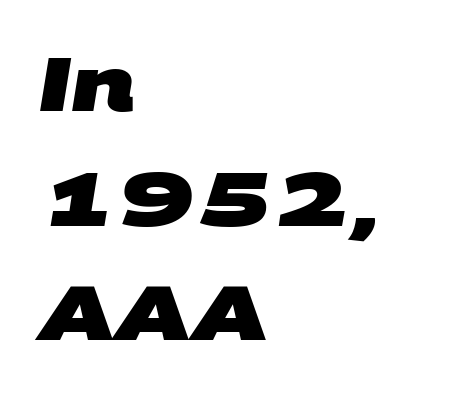
The image shows 75 px heavy, wide sans-serif type; set left-aligned, normal line spacing (1.53x), normal letter spacing, not underlined; medium stroke contrast and a large x-height.
